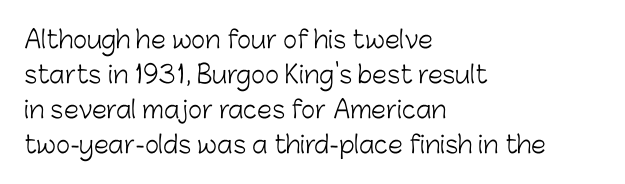
The image shows 24 px text type, upright; set left-aligned, normal line spacing (1.46x), normal letter spacing, not underlined.
